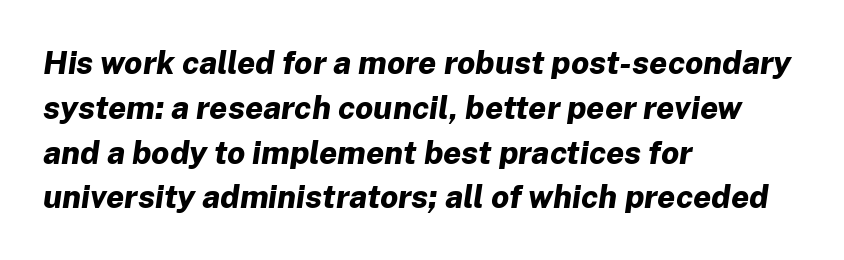
{"italic": "yes", "lean": "right", "slant_degrees": 8, "bold": "yes", "weight": "bold", "width": "normal", "stroke_contrast": "low", "x_height": "medium", "monospaced": "no", "underline": "no", "align": "left", "line_spacing": "normal", "line_spacing_ratio": 1.4, "letter_spacing": "normal", "letter_spacing_em": 0.0, "glyph_px": 32}
